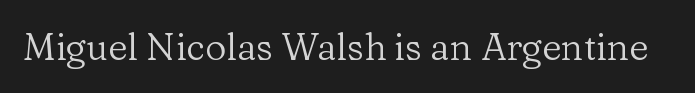
A typesetter would call this zero additional tracking. No chunkiness to these letters — they're not bold. Ordinary non-slanted type is in use. Type style note: has serifs.
